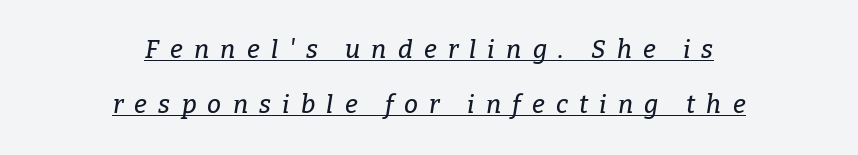
Q: Is the text italic (slanted)? A: Yes, it leans right by about 9 degrees.
Q: Is the text underlined? A: Yes.
Q: How is the paragraph aligned? A: Centered.
Q: Is the spacing between letters normal or unusually wide? A: Unusually wide.
Q: Is the spacing between lines tight, normal or loose? A: Loose.
